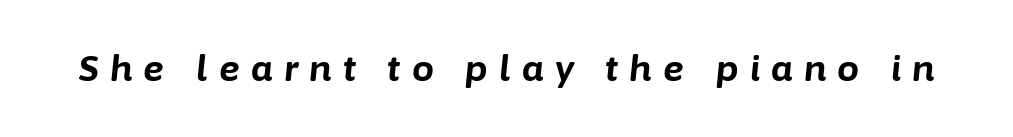
Q: Is the text bold? A: Yes.
Q: Is the text italic (slanted)? A: Yes, it leans right by about 6 degrees.
Q: Is the text underlined? A: No.
Q: Is the spacing between letters normal or unusually wide? A: Unusually wide.
Q: Width (condensed, normal, or wide)? A: Normal.
Q: Stroke contrast? A: Low.
Q: x-height? A: Medium.
Q: Monospaced? A: No.
